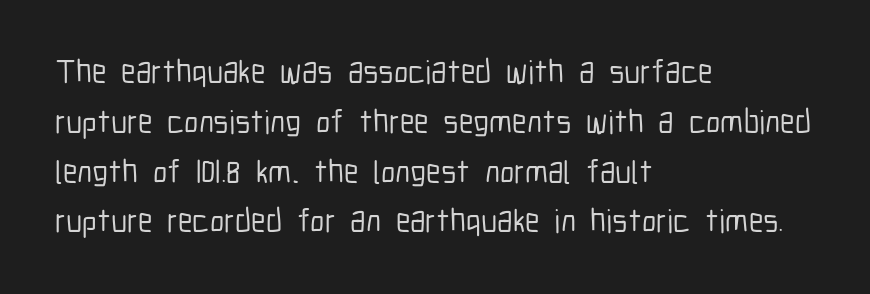
{"serif": "no", "italic": "no", "width": "condensed", "stroke_contrast": "low", "x_height": "medium", "monospaced": "no", "underline": "no", "align": "left", "line_spacing": "normal", "line_spacing_ratio": 1.51, "letter_spacing": "normal", "letter_spacing_em": 0.0, "glyph_px": 33}
